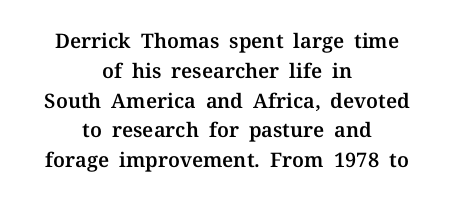
Honestly, the row spacing looks completely unremarkable. Ordinary non-slanted type is in use. A centered setting, common on invitations and titles, is used for this passage. Here the glyphs are tracked normally, forming tight word shapes. Rule under the text: the space is simply empty.
